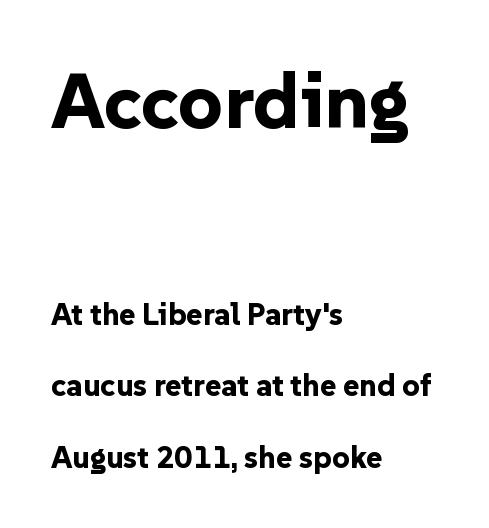
The image shows 78 px bold sans-serif type, upright; set left-aligned, loose line spacing (2.31x), normal letter spacing, not underlined; the first (top) block is 2.52x larger; low stroke contrast and a medium x-height.
